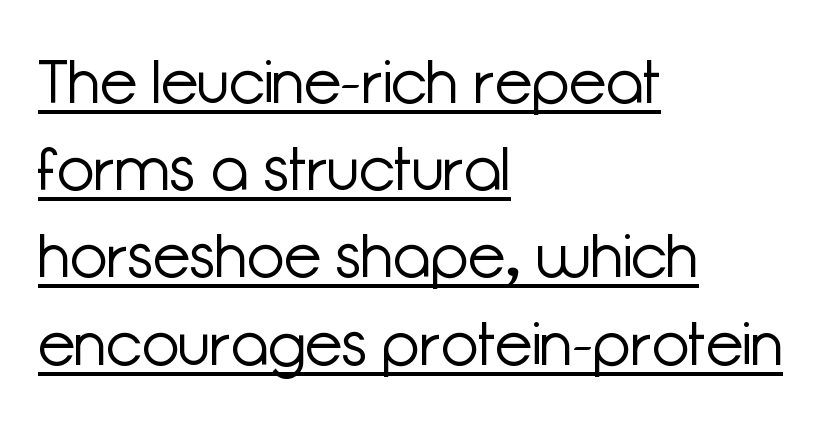
The image shows 61 px light sans-serif type, upright; set left-aligned, normal line spacing (1.43x), normal letter spacing, underlined; low stroke contrast and a medium x-height.
